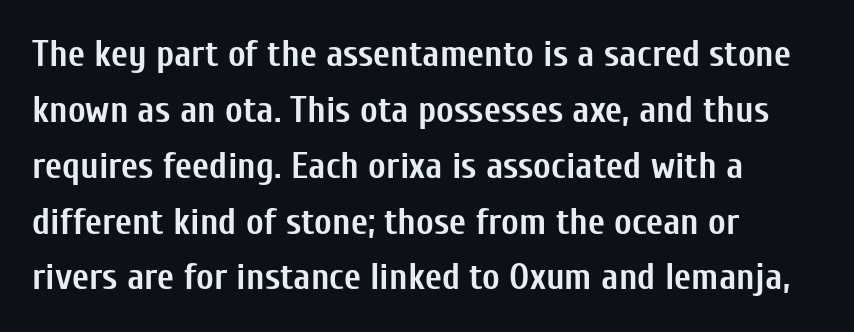
Letter spacing: default. How heavy is the stroke? Heavy — this is a bold. The glyphs in this specimen are sans serif. The space between consecutive lines is moderate. This sample has the flowing, uneven cadence of proportional lettering.
